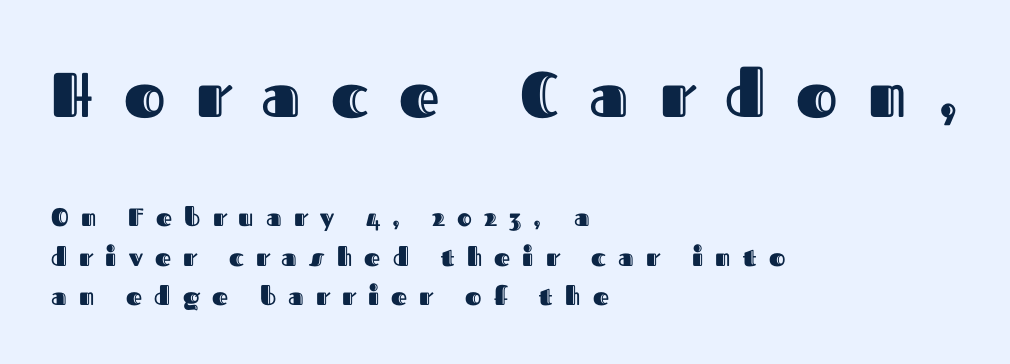
The image shows 63 px text type, upright; set left-aligned, normal line spacing (1.57x), unusually wide letter spacing (+0.49 em), not underlined; the first (top) block is 2.52x larger; a medium x-height.
